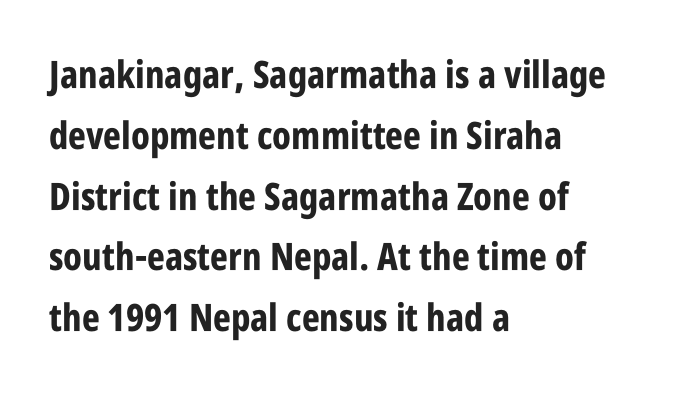
In terms of weight, the rendering is a true, heavy bold. Whoever set this chose a conventional vertical rhythm. Unmarked baselines from the first word to the last. Nothing sits at the stroke ends, so this counts as sans-serif. The letterforms sit shoulder to shoulder at normal distance. This is roman type, the default non-slanted kind.
